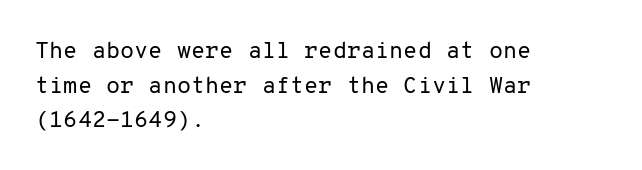
Q: Is the text bold? A: No.
Q: Is the text italic (slanted)? A: No, it is upright.
Q: Is the text underlined? A: No.
Q: How is the paragraph aligned? A: Left-aligned.
Q: Is the spacing between letters normal or unusually wide? A: Normal.
Q: Is the spacing between lines tight, normal or loose? A: Normal.
